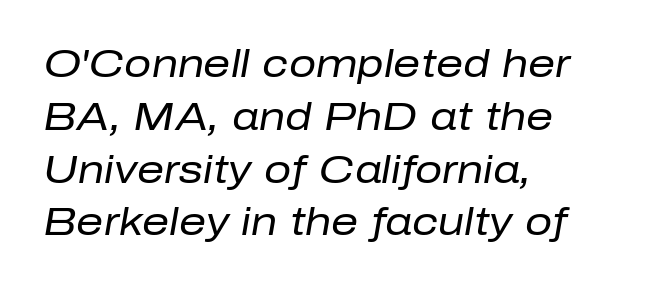
The image shows 38 px regular-weight type, italic (leaning right); set left-aligned, normal line spacing (1.39x), normal letter spacing, not underlined; low stroke contrast and a medium x-height.
